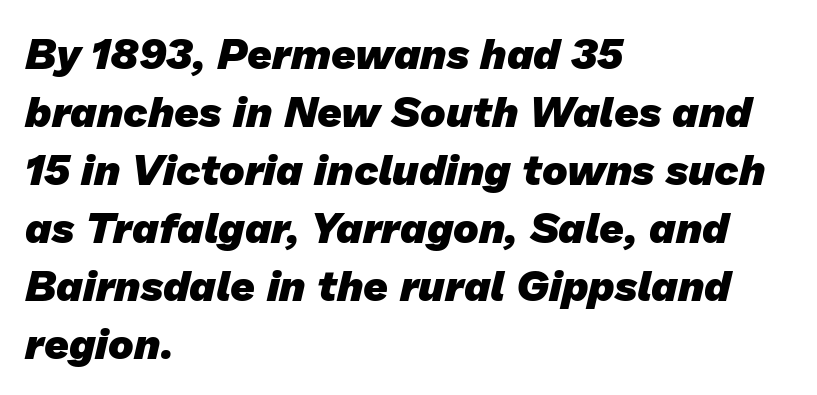
The image shows 43 px heavy sans-serif type; set left-aligned, normal line spacing (1.35x), normal letter spacing, not underlined; low stroke contrast and a medium x-height.
